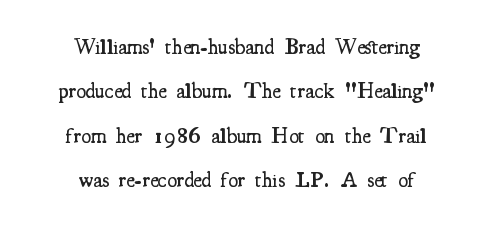
{"italic": "no", "bold": "semi", "underline": "no", "align": "center", "line_spacing": "loose", "line_spacing_ratio": 2.02, "letter_spacing": "normal", "letter_spacing_em": 0.0, "glyph_px": 22}
